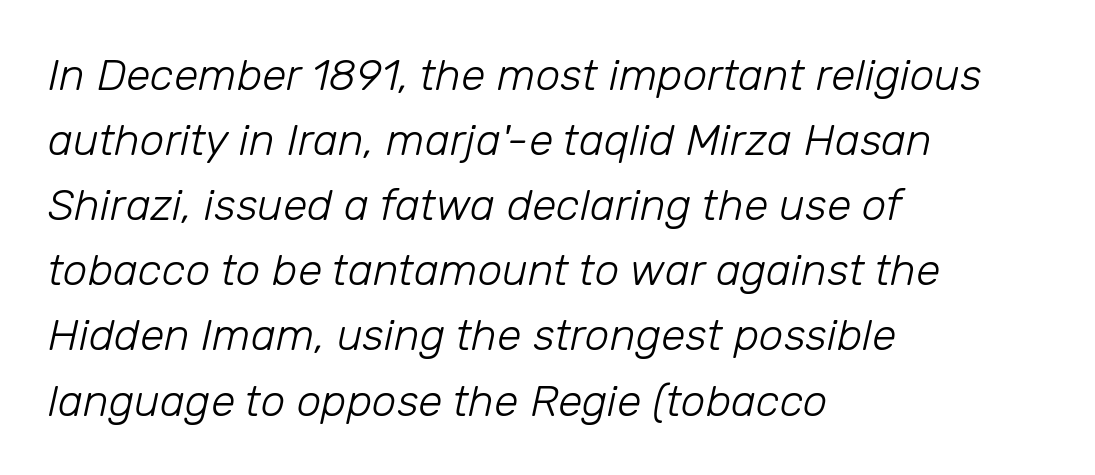
Q: Is the text bold? A: No.
Q: Is the text italic (slanted)? A: Yes, it leans right by about 12 degrees.
Q: Is the text underlined? A: No.
Q: How is the paragraph aligned? A: Left-aligned.
Q: Is the spacing between letters normal or unusually wide? A: Normal.
Q: Is the spacing between lines tight, normal or loose? A: Normal.
Q: Width (condensed, normal, or wide)? A: Normal.
Q: Stroke contrast? A: Low.
Q: x-height? A: Medium.
Q: Monospaced? A: No.
